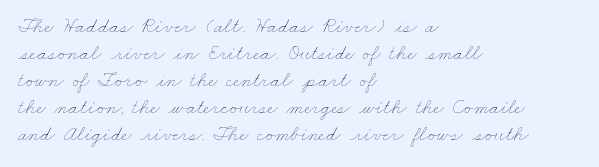
The paragraph shown leans on its left margin. Nothing heavy about these letters — not bold at all. Beneath every word, the page is bare. The letters sit at their default tracking, neither squeezed nor spread. Leading: standard.
